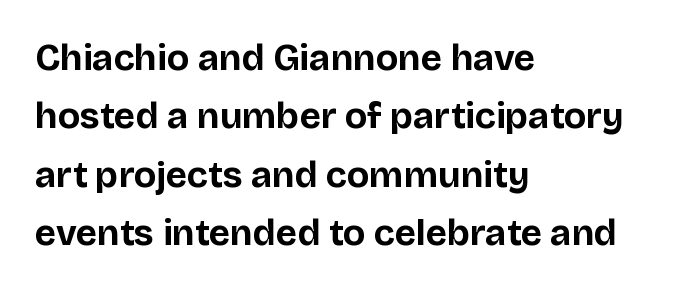
The designer went with a sans here, leaving each stem footless. Rendered with straight, roman letterforms. The paragraph shown leans on its left margin. Leading matches the norm, producing a regular column.
